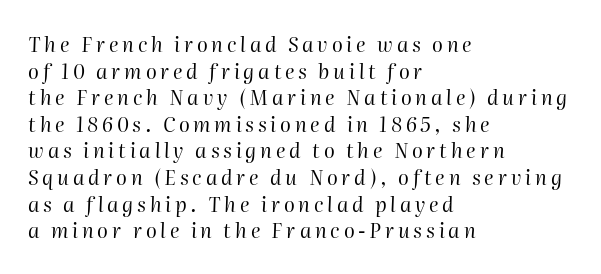
Q: Is the text bold? A: No.
Q: Is the text italic (slanted)? A: Yes, it leans right by about 2 degrees.
Q: Is the text underlined? A: No.
Q: How is the paragraph aligned? A: Left-aligned.
Q: Is the spacing between lines tight, normal or loose? A: Normal.
